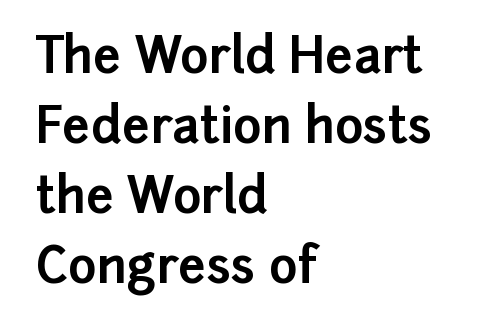
{"serif": "no", "italic": "no", "bold": "yes", "weight": "bold", "width": "normal", "stroke_contrast": "low", "x_height": "medium", "monospaced": "no", "underline": "no", "align": "left", "line_spacing": "normal", "line_spacing_ratio": 1.43, "letter_spacing": "normal", "letter_spacing_em": 0.0, "glyph_px": 49}
